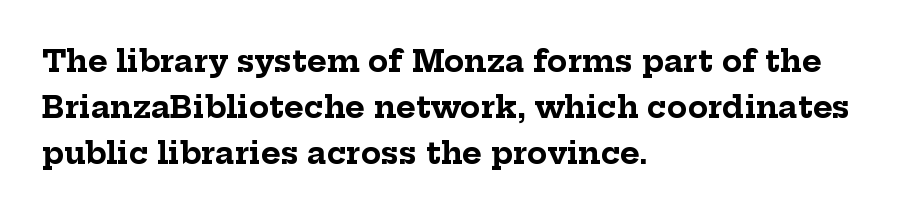
{"serif": "yes", "italic": "no", "bold": "yes", "weight": "bold", "width": "normal", "stroke_contrast": "low", "x_height": "medium", "monospaced": "no", "underline": "no", "align": "left", "line_spacing": "normal", "line_spacing_ratio": 1.53, "letter_spacing": "normal", "letter_spacing_em": 0.0, "glyph_px": 30}
